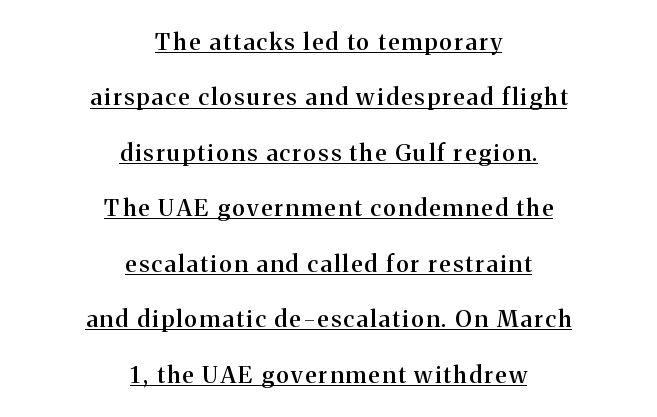
Is there any slant? The stems are plumb. Every letter is mildly thick-stroked: semibold rather than bold. This sample is center-justified, so both line endings float freely. The face used here appears with an underline applied. This sample trades compactness for vertical openness between lines.
